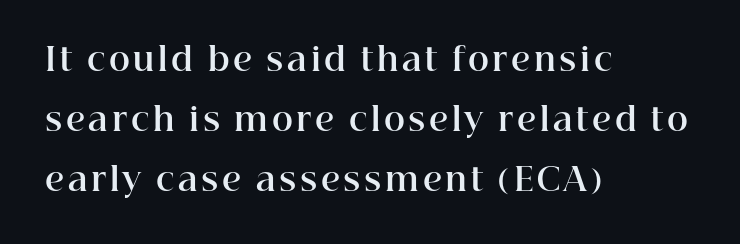
{"serif": "yes", "italic": "no", "bold": "yes", "weight": "bold", "width": "normal", "stroke_contrast": "high", "x_height": "medium", "monospaced": "no", "underline": "no", "align": "left", "line_spacing_ratio": 1.88, "glyph_px": 32}
